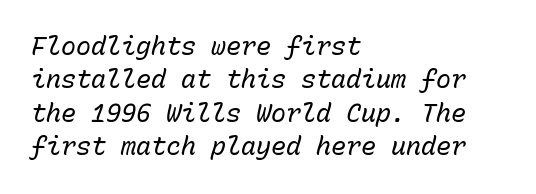
Honestly, the letter spacing is just normal — you wouldn't notice it. Normally led — the rows are evenly, conventionally spaced. This is not heavy type; no bold has been used. Quick note: underline off. This rendering uses left alignment, leaving the right contour irregular. The letters are slanted; this is an italic face.
